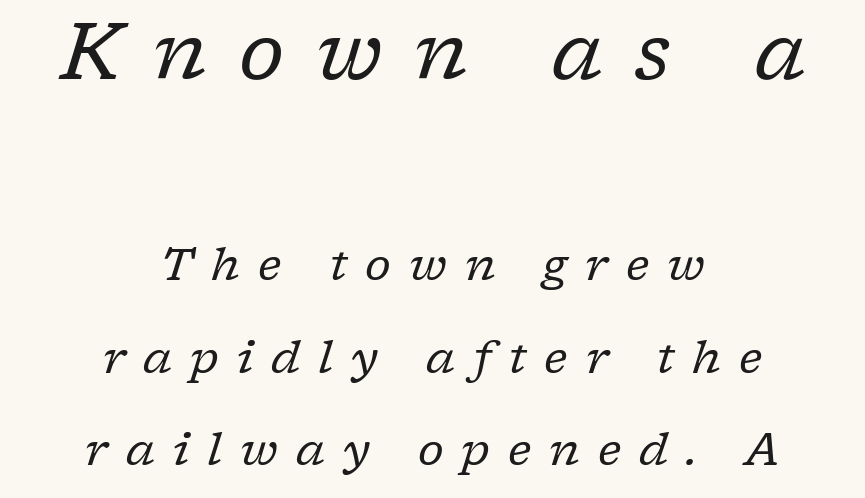
{"serif": "yes", "italic": "yes", "lean": "right", "slant_degrees": 17, "bold": "no", "weight": "regular", "width": "normal", "stroke_contrast": "low", "x_height": "medium", "monospaced": "no", "underline": "no", "align": "center", "line_spacing": "loose", "line_spacing_ratio": 2.06, "letter_spacing": "wide", "letter_spacing_em": 0.4, "larger_block": "first", "size_ratio": 1.76, "glyph_px": 79}
